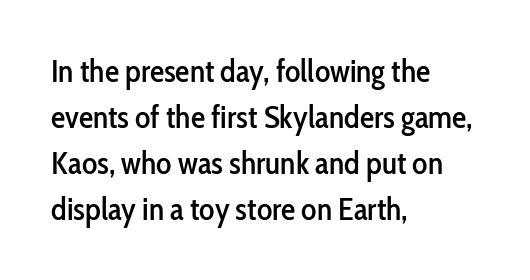
The image shows 32 px condensed sans-serif type, upright; set left-aligned, normal line spacing (1.44x), normal letter spacing, not underlined; low stroke contrast and a medium x-height.
